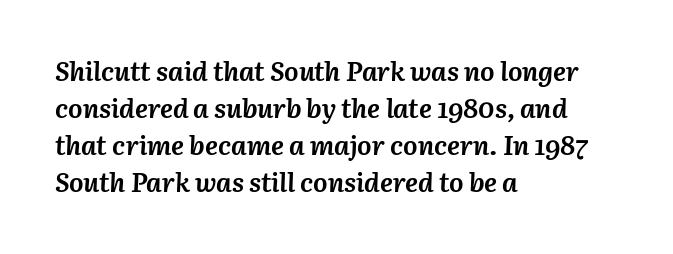
The image shows 27 px bold type, italic (leaning right); set left-aligned, normal line spacing (1.37x), normal letter spacing, not underlined.
